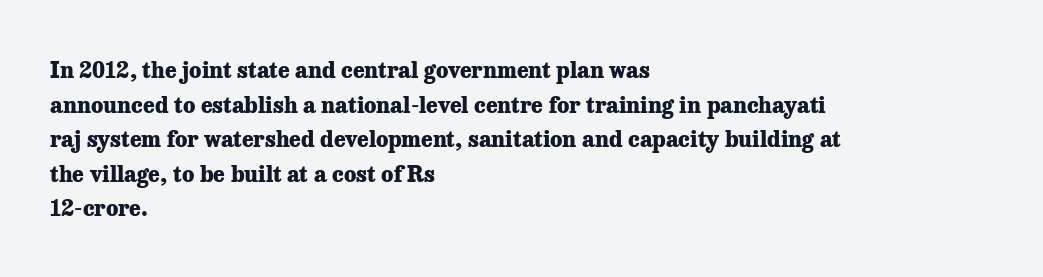
The image shows 22 px bold type, upright; set left-aligned, normal line spacing (1.57x), normal letter spacing, not underlined.
